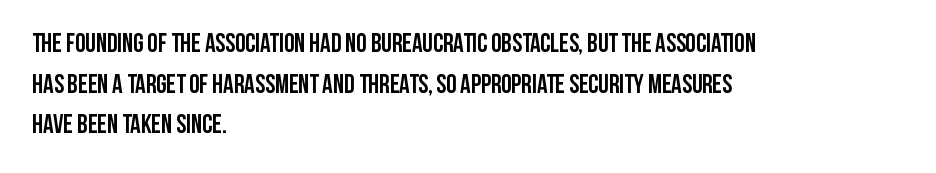
Students, note that the glyphs here touch the page at normal intervals. Lines of text with bare space underneath. Short and long lines alike share a common starting point at left. The font's upright variant was chosen for this text.
